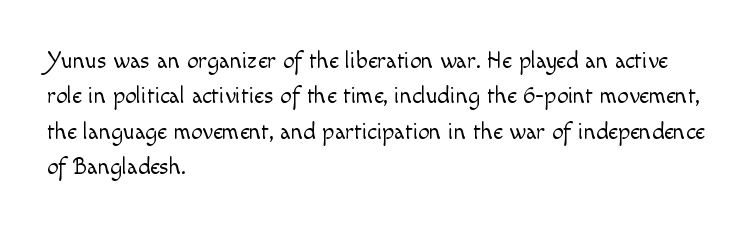
The face looks like a standard text weight, possibly lighter. Vertical strokes here are truly vertical. These lines keep a tight, regular rhythm from letter to letter. Leading matches the norm, producing a regular column. Left-aligned paragraph, ragged on the right. The space directly below the letters is spotless.
